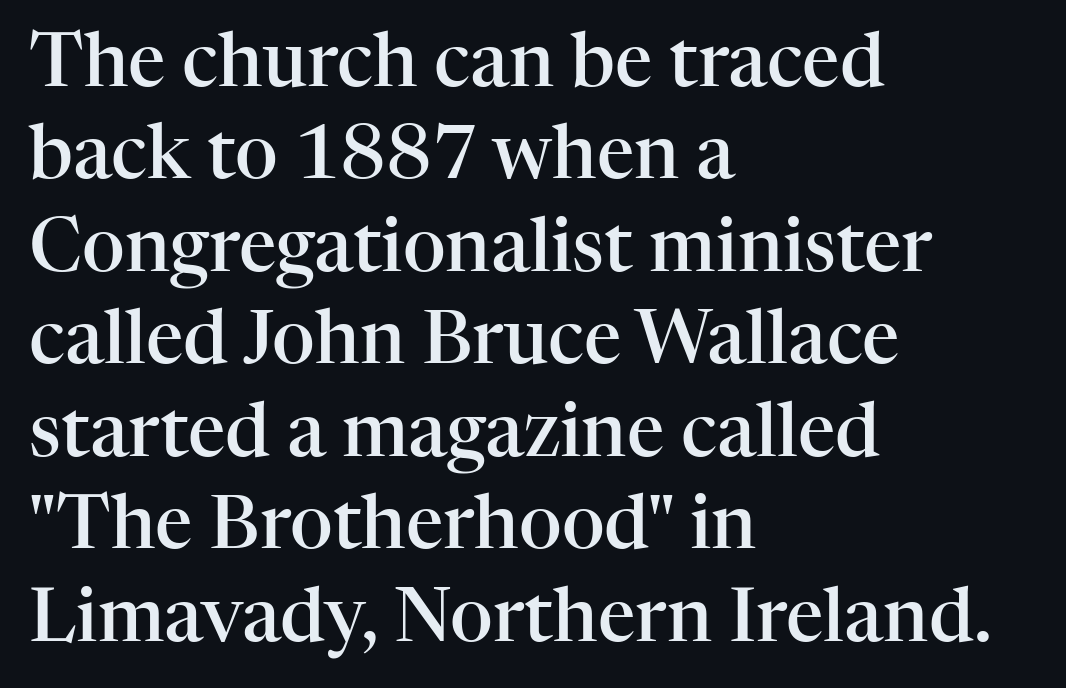
The image shows 74 px semibold serif type, upright; set left-aligned, normal line spacing (1.25x), normal letter spacing, not underlined; high stroke contrast and a medium x-height.
